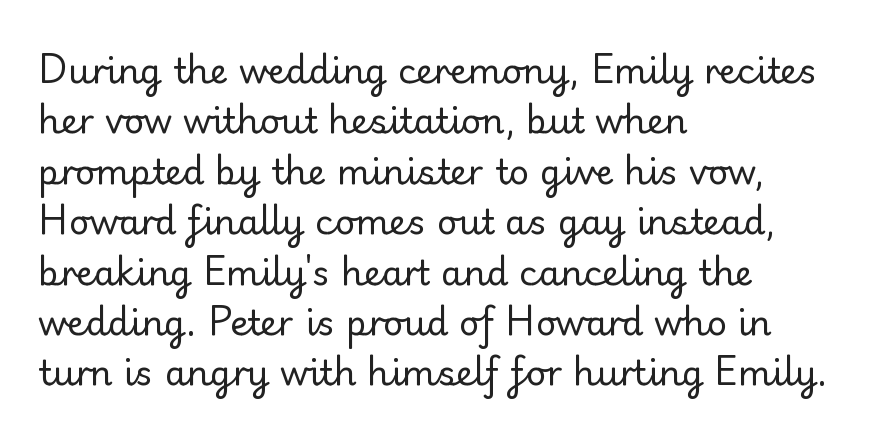
The image shows 35 px regular-weight serif type, upright; set left-aligned, normal line spacing (1.44x), normal letter spacing, not underlined; low stroke contrast and a small x-height.
